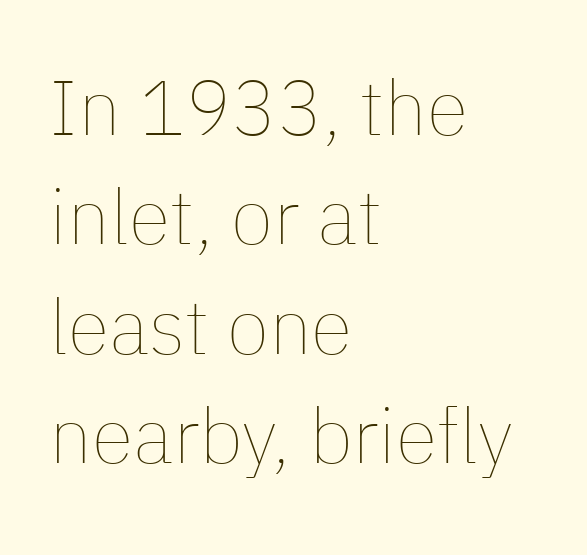
Q: Is the text bold? A: No.
Q: Is the text italic (slanted)? A: No, it is upright.
Q: Is the text underlined? A: No.
Q: How is the paragraph aligned? A: Left-aligned.
Q: Is the spacing between letters normal or unusually wide? A: Normal.
Q: Is the spacing between lines tight, normal or loose? A: Normal.
Q: Width (condensed, normal, or wide)? A: Normal.
Q: Stroke contrast? A: Low.
Q: x-height? A: Medium.
Q: Monospaced? A: No.
